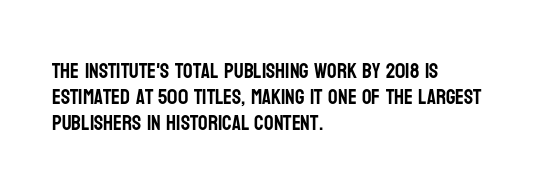
{"italic": "no", "underline": "no", "align": "left", "line_spacing_ratio": 1.23, "letter_spacing": "normal", "letter_spacing_em": 0.0, "glyph_px": 21}
